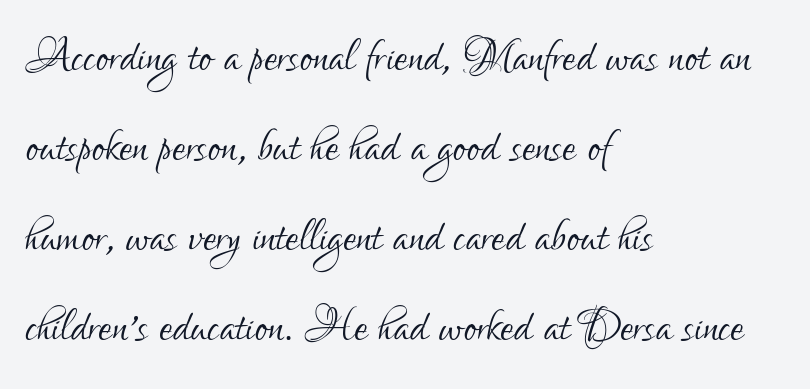
The type is set solid horizontally, with unmodified tracking. What's the leading like? Ordinary, nothing unusual. Stems here are at most as thick as an everyday book face. Each letter keeps its own natural width here, so spacing adapts to shape. Which margin do the lines hug? The left one — the right edge is uneven. Anything drawn beneath the words? Only blank space.
